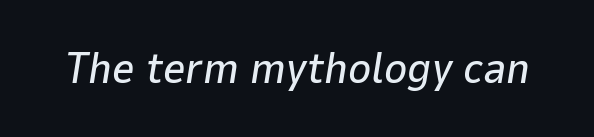
The image shows 44 px text type, italic (leaning right); set normal letter spacing, not underlined; low stroke contrast and a medium x-height.
